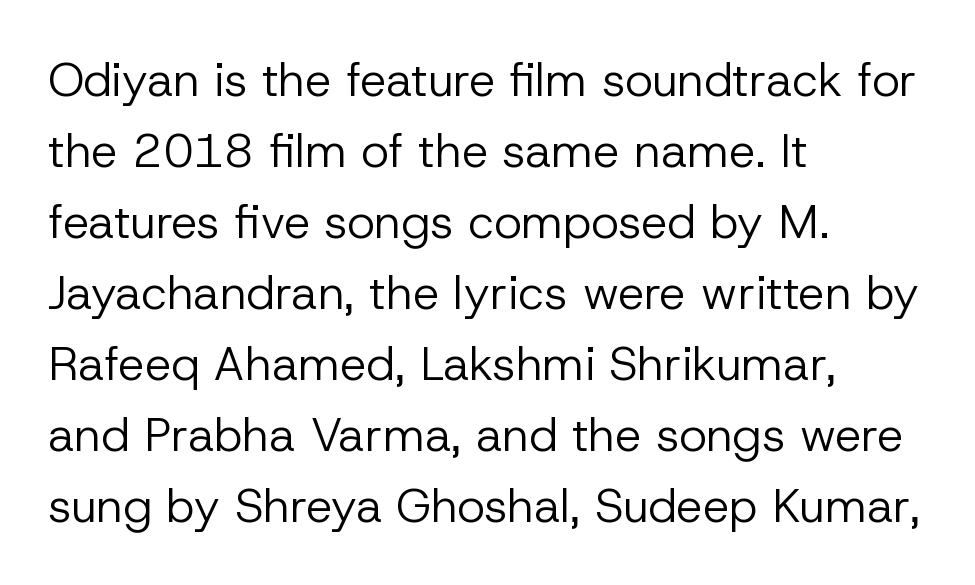
{"serif": "no", "italic": "no", "bold": "no", "weight": "regular", "width": "normal", "stroke_contrast": "low", "x_height": "medium", "monospaced": "no", "underline": "no", "align": "left", "line_spacing": "normal", "line_spacing_ratio": 1.51, "letter_spacing": "normal", "letter_spacing_em": 0.0, "glyph_px": 47}
